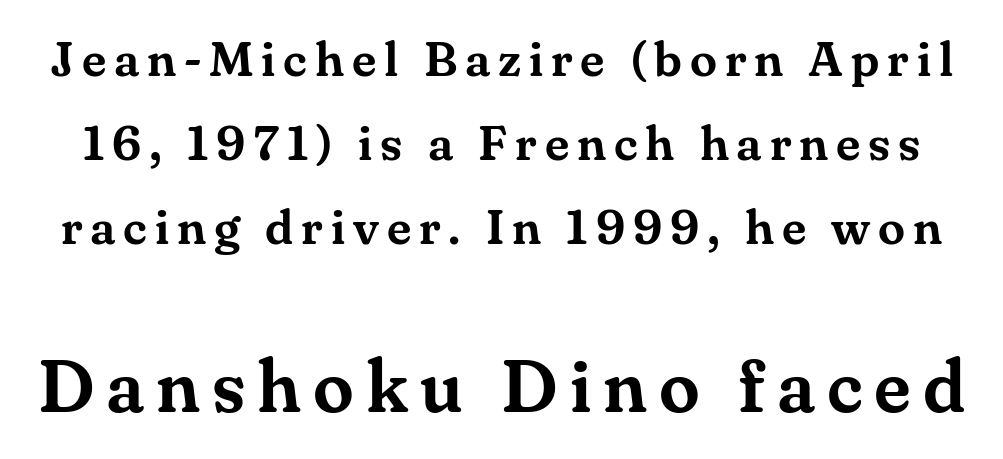
The image shows 74 px serif type, upright; set line spacing 1.71x, not underlined; the second (bottom) block is 1.51x larger; medium stroke contrast and a small x-height.
